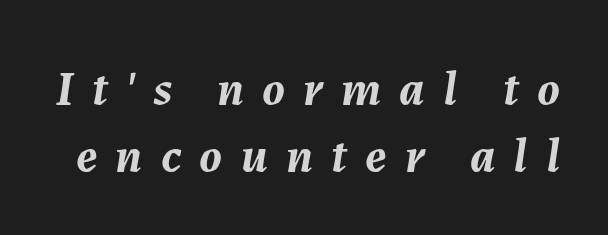
Observe the wide spacing: letters keep a clear distance from each other. Spacing verdict: proportional, widths tailored to each character. Decoration check: the copy has no underline. The typography opts for an oblique posture over an upright one. A normal amount of white space separates one row of letters from the next. Emphasis by weight is at full strength: bold.
